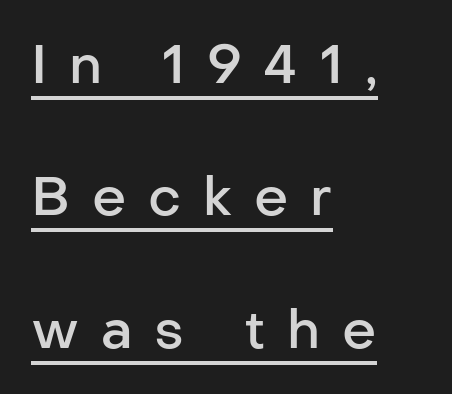
{"serif": "no", "italic": "no", "bold": "semi", "weight": "semibold", "width": "normal", "stroke_contrast": "low", "x_height": "medium", "monospaced": "no", "underline": "yes", "align": "left", "line_spacing": "loose", "line_spacing_ratio": 2.45, "letter_spacing": "wide", "letter_spacing_em": 0.4, "glyph_px": 54}
